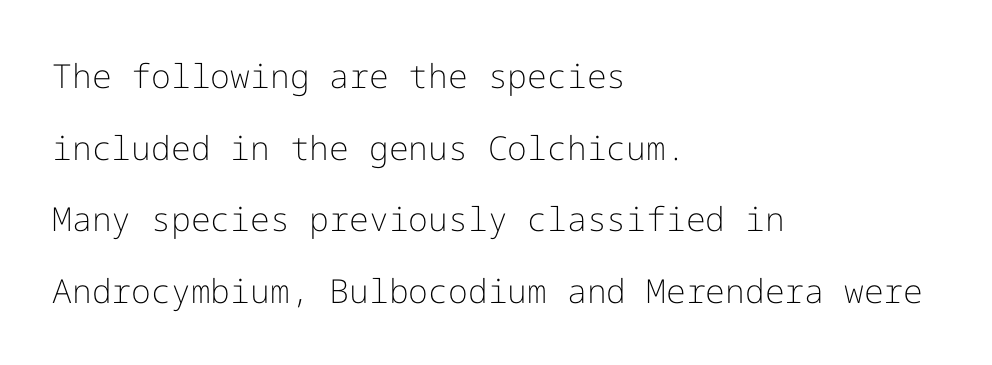
Q: Is the text bold? A: No.
Q: Is the text italic (slanted)? A: No, it is upright.
Q: Is the typeface a serif or a sans-serif typeface? A: Sans-serif.
Q: Is the text underlined? A: No.
Q: How is the paragraph aligned? A: Left-aligned.
Q: Is the spacing between letters normal or unusually wide? A: Normal.
Q: Is the spacing between lines tight, normal or loose? A: Loose.
Q: Width (condensed, normal, or wide)? A: Normal.
Q: Stroke contrast? A: Low.
Q: x-height? A: Medium.
